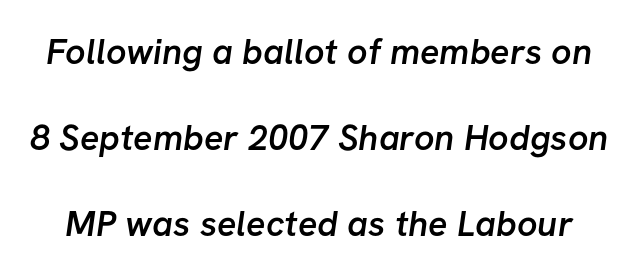
Q: Is the text bold? A: Semi-bold.
Q: Is the typeface a serif or a sans-serif typeface? A: Sans-serif.
Q: Is the text underlined? A: No.
Q: Is the spacing between letters normal or unusually wide? A: Normal.
Q: Is the spacing between lines tight, normal or loose? A: Loose.
Q: Width (condensed, normal, or wide)? A: Normal.
Q: Stroke contrast? A: Low.
Q: x-height? A: Medium.
Q: Monospaced? A: No.
